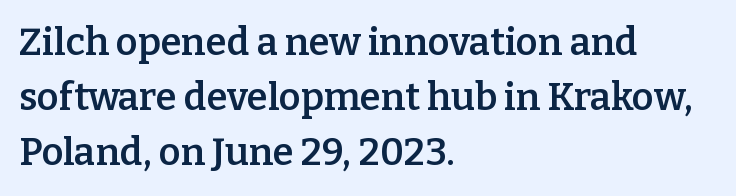
Normally led — the rows are evenly, conventionally spaced. Only glyphs here, with clear space below each row. Does extra space separate the letters? No, they use regular spacing. Rendered with straight, roman letterforms.
